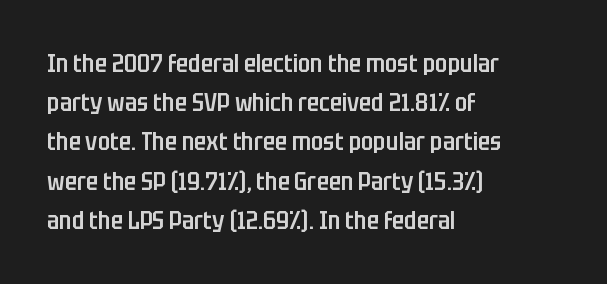
Q: Is the text bold? A: Semi-bold.
Q: Is the text italic (slanted)? A: No, it is upright.
Q: Is the text underlined? A: No.
Q: How is the paragraph aligned? A: Left-aligned.
Q: Is the spacing between letters normal or unusually wide? A: Normal.
Q: Is the spacing between lines tight, normal or loose? A: Normal.
